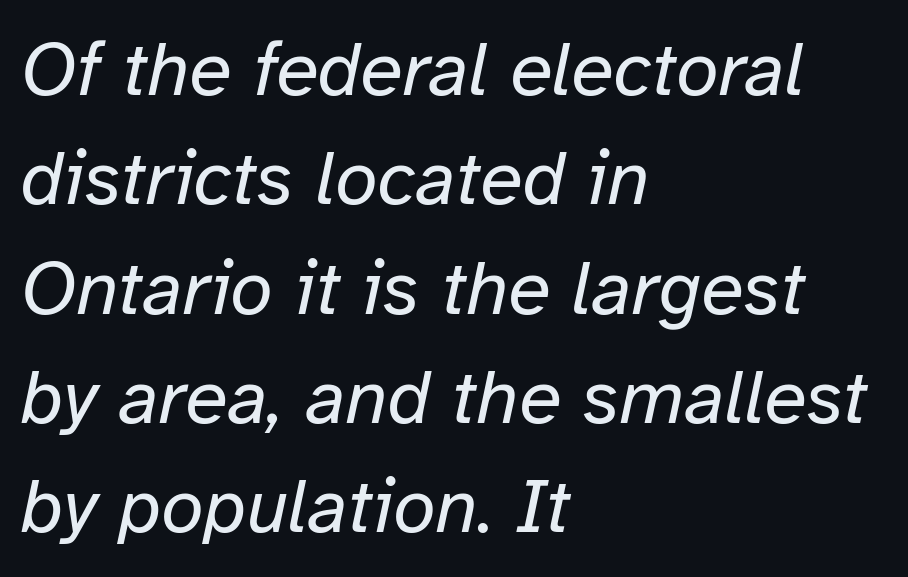
Q: Is the text bold? A: No.
Q: Is the text italic (slanted)? A: Yes, it leans right by about 12 degrees.
Q: Is the text underlined? A: No.
Q: How is the paragraph aligned? A: Left-aligned.
Q: Is the spacing between letters normal or unusually wide? A: Normal.
Q: Is the spacing between lines tight, normal or loose? A: Normal.
Q: Width (condensed, normal, or wide)? A: Normal.
Q: Stroke contrast? A: Low.
Q: x-height? A: Medium.
Q: Monospaced? A: No.
